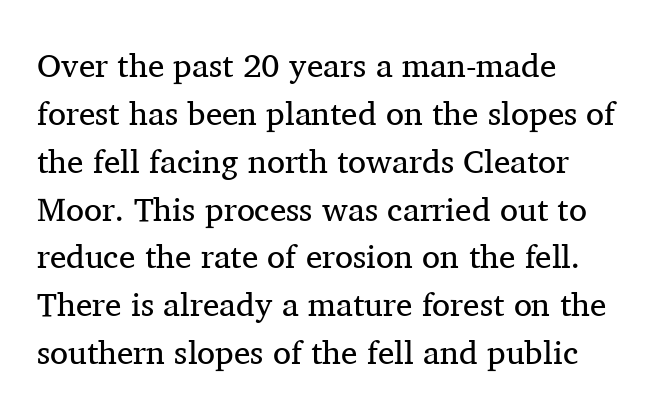
Weight: regular or lighter. You could not count columns in this text — the font is proportionally spaced. The characters display serif detailing at their extremities. Caption: standard tracking, unaltered. The glyphs are unaccompanied by any horizontal stroke below them. Is there much room between lines? A standard amount, neither cramped nor airy.
